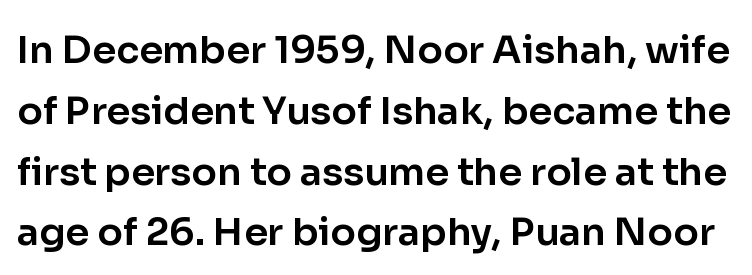
{"serif": "no", "italic": "no", "width": "normal", "stroke_contrast": "low", "x_height": "medium", "monospaced": "no", "underline": "no", "line_spacing": "normal", "line_spacing_ratio": 1.6, "letter_spacing": "normal", "letter_spacing_em": 0.0, "glyph_px": 38}
